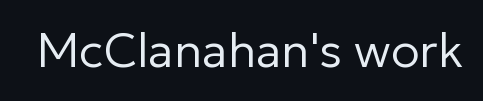
Q: Is the text bold? A: No.
Q: Is the text italic (slanted)? A: No, it is upright.
Q: Is the typeface a serif or a sans-serif typeface? A: Sans-serif.
Q: Is the text underlined? A: No.
Q: Is the spacing between letters normal or unusually wide? A: Normal.
Q: Width (condensed, normal, or wide)? A: Normal.
Q: Stroke contrast? A: Low.
Q: x-height? A: Medium.
Q: Monospaced? A: No.
